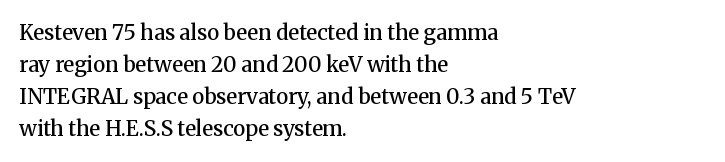
Q: Is the text bold? A: Semi-bold.
Q: Is the text italic (slanted)? A: No, it is upright.
Q: Is the text underlined? A: No.
Q: How is the paragraph aligned? A: Left-aligned.
Q: Is the spacing between letters normal or unusually wide? A: Normal.
Q: Is the spacing between lines tight, normal or loose? A: Normal.
